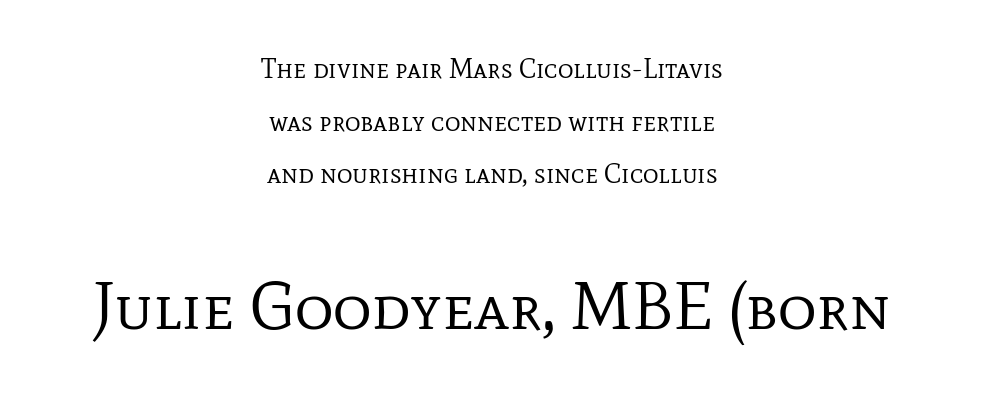
The rendering uses natural spacing where letterforms have individual widths. The text block is weighted toward neither margin, spreading evenly from the middle. This layout puts the modest block above and the oversized block below. Italic? Not at all — the glyphs are vertical. The strokes carry an ordinary text weight at most.
